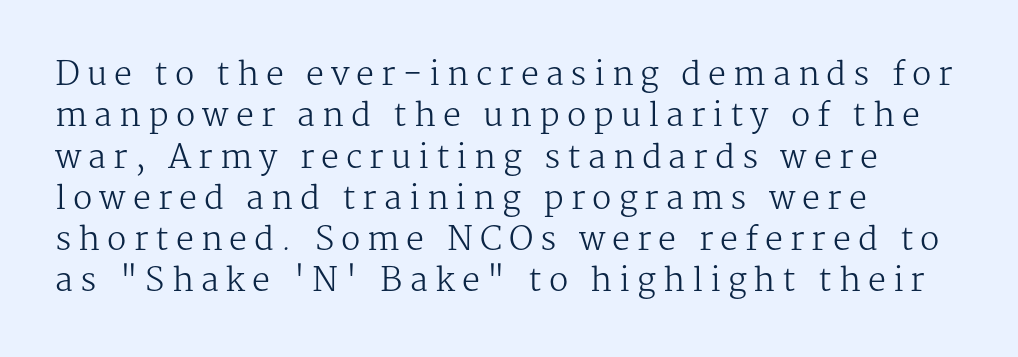
Summary of weight: not heavy and not bold. Caption: multi-line text, flush left, ragged right. The letters stand straight up with perfectly vertical stems. Each word looks stretched out because of the extra space between its letters. The rows are spaced the way most documents space them.
